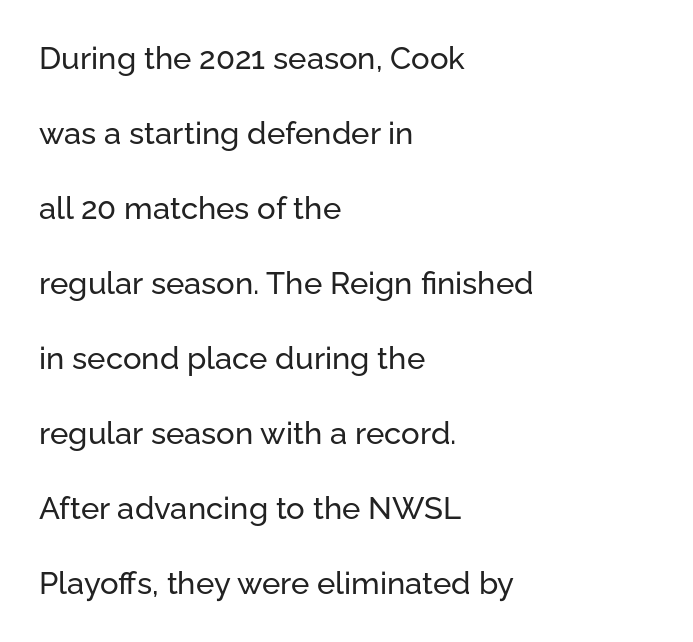
The image shows 31 px sans-serif type, upright; set left-aligned, loose line spacing (2.42x), normal letter spacing, not underlined; low stroke contrast and a medium x-height.
